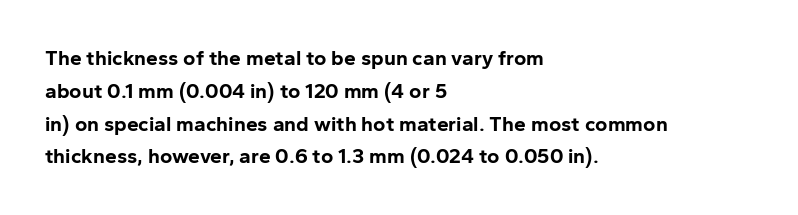
Weight check: bold — yes, fully. This rendering features lettering with no underline. This is the regular roman posture of the typeface. Is there much room between lines? A standard amount, neither cramped nor airy. No extra tracking has been applied to these lines. The rag falls on the right side of this text block.
